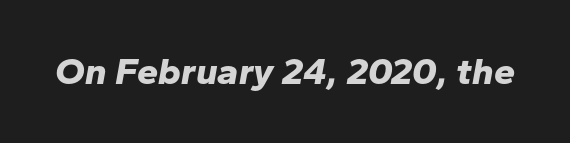
Q: Is the text bold? A: Yes.
Q: Is the text italic (slanted)? A: Yes, it leans right by about 10 degrees.
Q: Is the text underlined? A: No.
Q: Is the spacing between letters normal or unusually wide? A: Normal.
Q: Width (condensed, normal, or wide)? A: Normal.
Q: Stroke contrast? A: Low.
Q: x-height? A: Medium.
Q: Monospaced? A: No.
